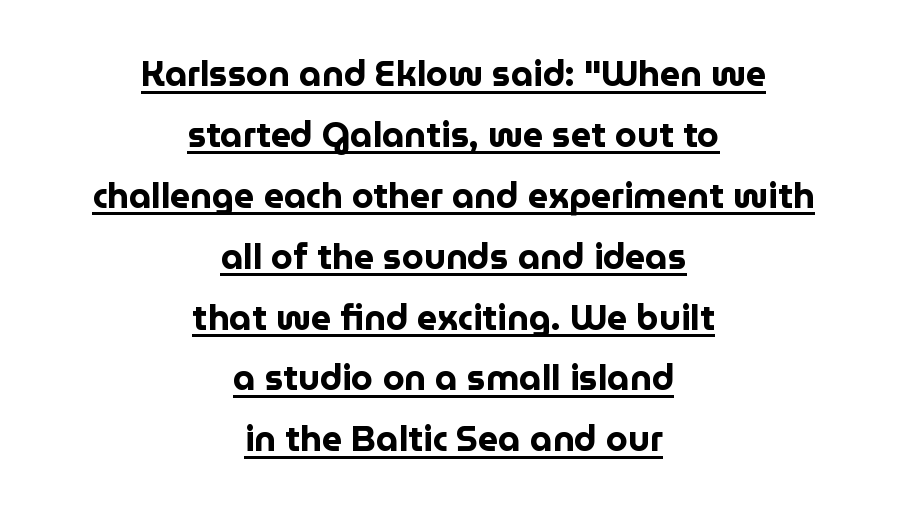
{"serif": "no", "italic": "no", "bold": "yes", "weight": "bold", "width": "normal", "stroke_contrast": "low", "x_height": "medium", "monospaced": "no", "underline": "yes", "align": "center", "line_spacing_ratio": 1.74, "letter_spacing": "normal", "letter_spacing_em": 0.0, "glyph_px": 35}
